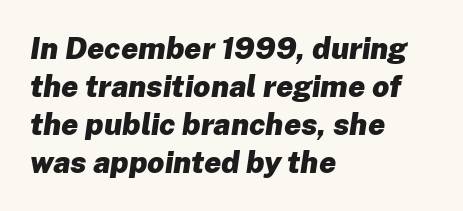
The image shows 30 px heavy type, italic (leaning right); set left-aligned, normal line spacing (1.27x), normal letter spacing, not underlined; low stroke contrast and a medium x-height.
